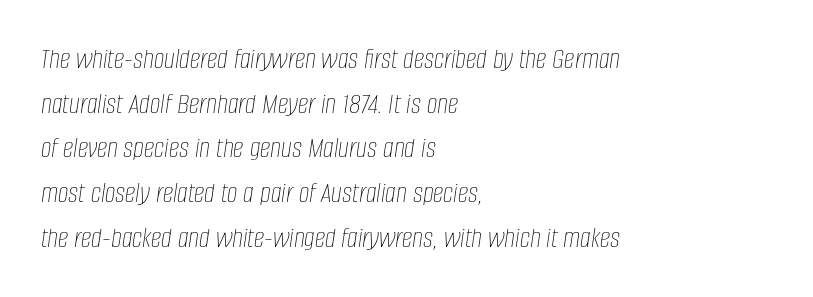
The image shows 30 px thin, condensed type, italic (leaning right); set left-aligned, normal line spacing (1.49x), normal letter spacing, not underlined; low stroke contrast and a large x-height.
